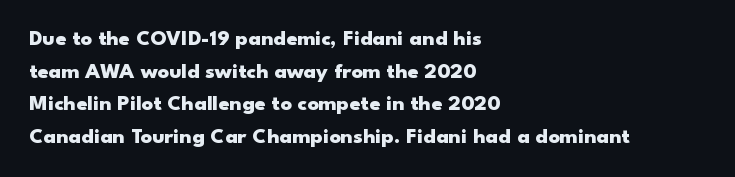
The letters stand straight up with perfectly vertical stems. Vertical spacing — default. Beneath every word, the page is bare. Typeset ragged right — the left edge is the straight one.
